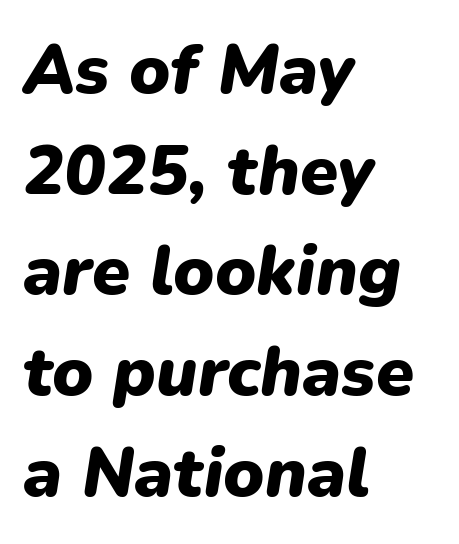
How are the letters spaced? Ordinarily, with no added tracking. Rendered with sloped, italic letterforms. The font is running at its bold setting. Compared with typical paragraphs, the rows here are spaced about the same.
